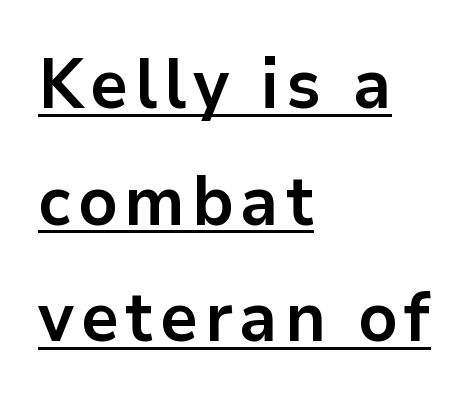
Q: Is the text bold? A: Yes.
Q: Is the text italic (slanted)? A: No, it is upright.
Q: Is the typeface a serif or a sans-serif typeface? A: Sans-serif.
Q: Is the text underlined? A: Yes.
Q: How is the paragraph aligned? A: Left-aligned.
Q: Is the spacing between lines tight, normal or loose? A: Normal.
Q: Width (condensed, normal, or wide)? A: Normal.
Q: Stroke contrast? A: Low.
Q: x-height? A: Medium.
Q: Monospaced? A: No.
